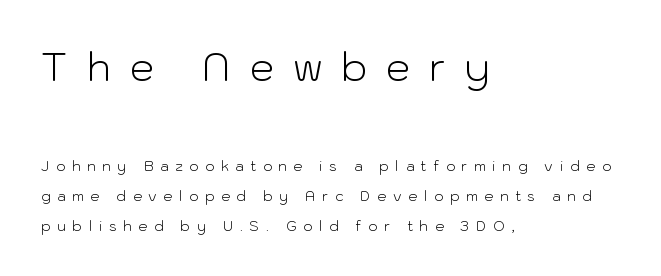
{"serif": "no", "italic": "no", "bold": "no", "weight": "light", "width": "normal", "stroke_contrast": "low", "x_height": "medium", "monospaced": "no", "underline": "no", "align": "left", "line_spacing": "loose", "line_spacing_ratio": 2.14, "letter_spacing": "wide", "letter_spacing_em": 0.48, "larger_block": "first", "size_ratio": 2.79, "glyph_px": 39}
